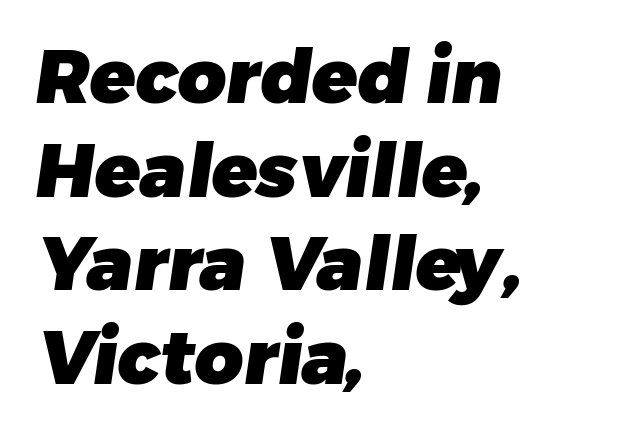
Regarding leading, the lines here are spaced in the standard way. Lines of text with bare space underneath. The letters carry no serifs — their stems end cleanly without finishing strokes. This sample has the flowing, uneven cadence of proportional lettering. The setting favours the left margin, as ordinary paragraphs usually do. Words appear dense and cohesive because spacing is normal.
